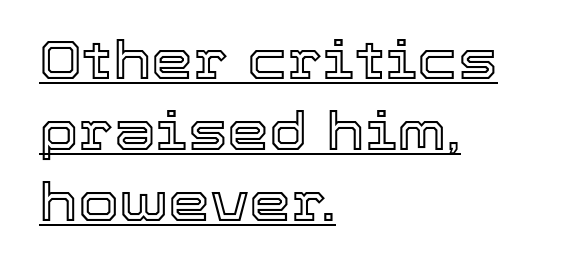
Q: Is the text italic (slanted)? A: No, it is upright.
Q: Is the text underlined? A: Yes.
Q: How is the paragraph aligned? A: Left-aligned.
Q: Is the spacing between letters normal or unusually wide? A: Normal.
Q: Is the spacing between lines tight, normal or loose? A: Normal.
Q: Width (condensed, normal, or wide)? A: Normal.
Q: x-height? A: Medium.
Q: Monospaced? A: No.
